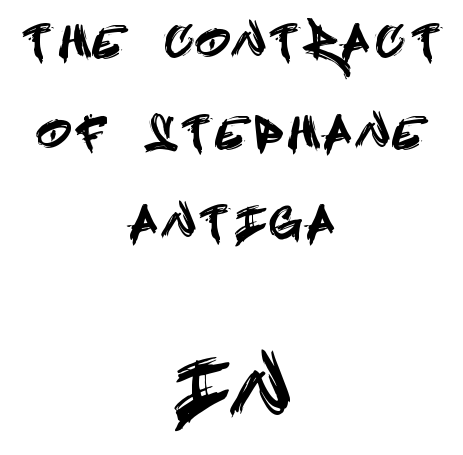
Q: Is the text italic (slanted)? A: Yes.
Q: Is the typeface a serif or a sans-serif typeface? A: Sans-serif.
Q: Is the text underlined? A: No.
Q: How is the paragraph aligned? A: Centered.
Q: Is the spacing between letters normal or unusually wide? A: Unusually wide.
Q: Is the spacing between lines tight, normal or loose? A: Loose.
Q: Which block of text is set in a larger size, the first (top) or the second (bottom)? A: The second (bottom) one.
Q: Width (condensed, normal, or wide)? A: Condensed.
Q: x-height? A: Large.
